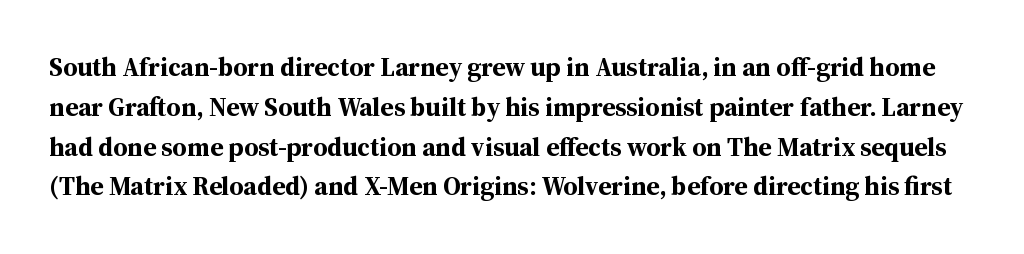
The image shows 26 px bold type, upright; set normal line spacing (1.53x), normal letter spacing, not underlined.
